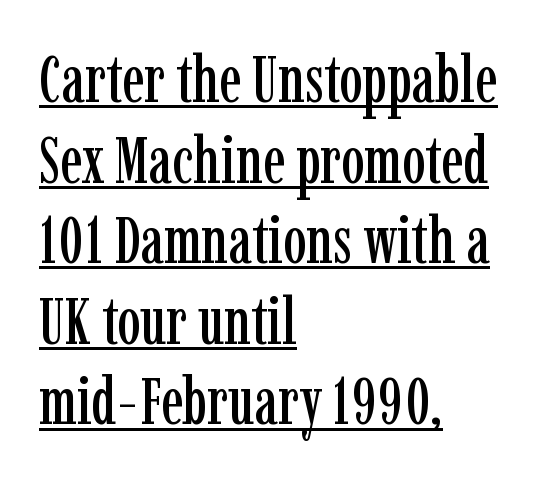
The image shows 66 px condensed serif type, upright; set left-aligned, line spacing 1.22x, normal letter spacing, underlined; low stroke contrast and a medium x-height.
